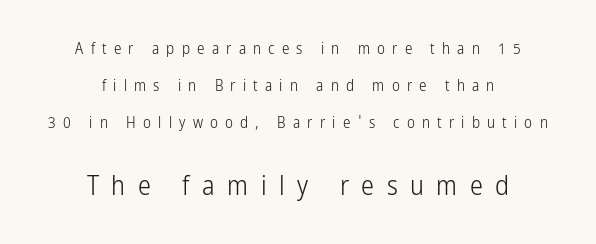
Q: Is the text bold? A: No.
Q: Is the text italic (slanted)? A: No, it is upright.
Q: Is the text underlined? A: No.
Q: How is the paragraph aligned? A: Centered.
Q: Is the spacing between letters normal or unusually wide? A: Unusually wide.
Q: Is the spacing between lines tight, normal or loose? A: Loose.
Q: Which block of text is set in a larger size, the first (top) or the second (bottom)? A: The second (bottom) one.
